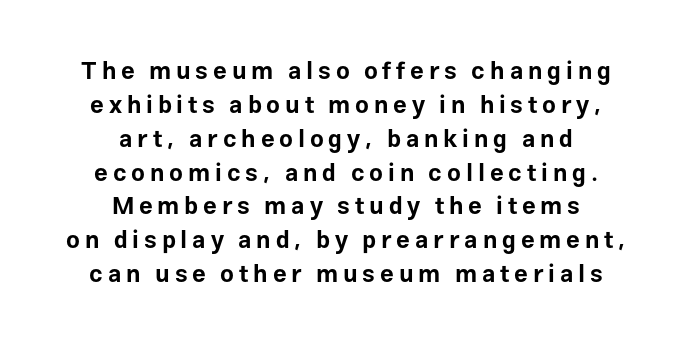
{"italic": "no", "bold": "yes", "underline": "no", "align": "center", "line_spacing": "normal", "line_spacing_ratio": 1.41, "letter_spacing": "wide", "letter_spacing_em": 0.2, "glyph_px": 24}
